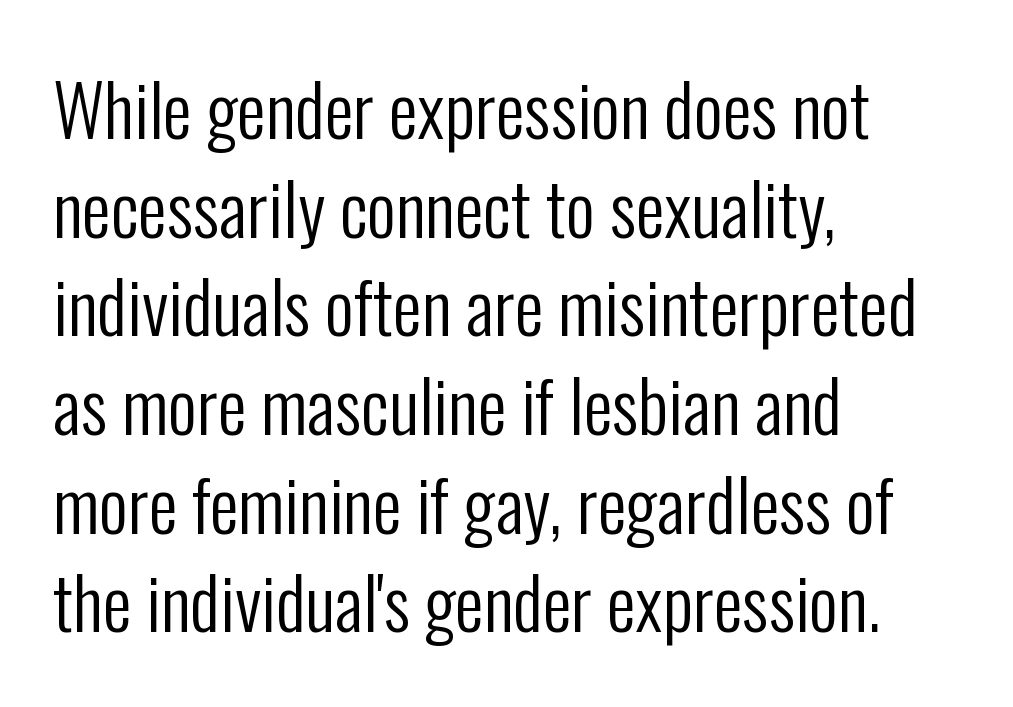
Q: Is the text bold? A: No.
Q: Is the text italic (slanted)? A: No, it is upright.
Q: Is the typeface a serif or a sans-serif typeface? A: Sans-serif.
Q: Is the text underlined? A: No.
Q: How is the paragraph aligned? A: Left-aligned.
Q: Is the spacing between letters normal or unusually wide? A: Normal.
Q: Is the spacing between lines tight, normal or loose? A: Normal.
Q: Width (condensed, normal, or wide)? A: Condensed.
Q: Stroke contrast? A: Low.
Q: x-height? A: Medium.
Q: Monospaced? A: No.
